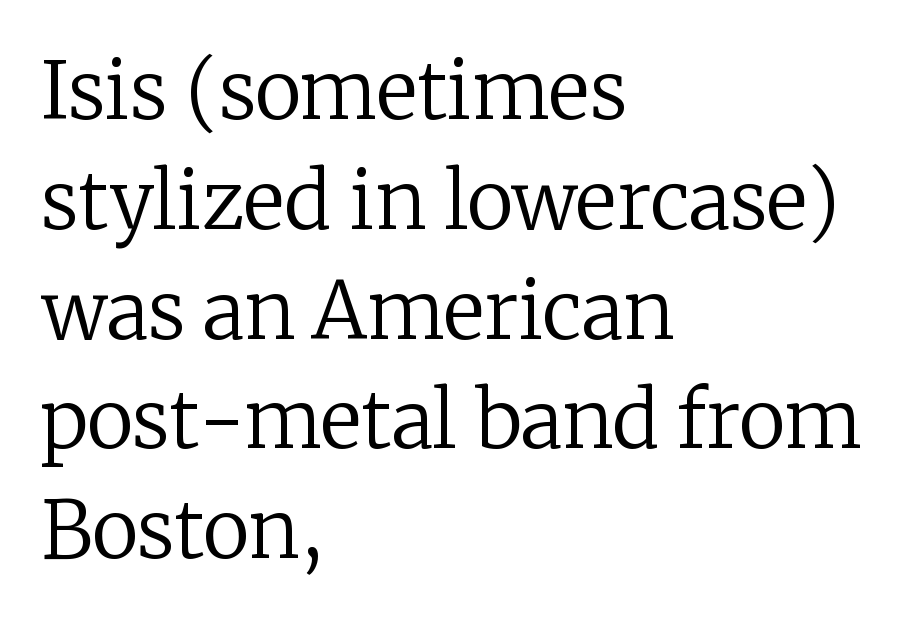
The face used here is seriffed, in the tradition of book romans. Compared with typical body copy, the letter spacing here is the same. Each letter keeps its own natural width here, so spacing adapts to shape. Posture: straight, roman, zero tilt. Bare-footed words on every line. The setting favours the left margin, as ordinary paragraphs usually do.
